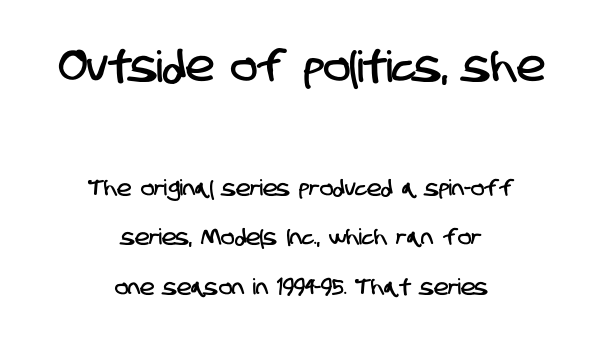
{"serif": "no", "width": "condensed", "stroke_contrast": "low", "x_height": "large", "monospaced": "no", "underline": "no", "align": "center", "line_spacing": "loose", "line_spacing_ratio": 2.26, "letter_spacing": "normal", "letter_spacing_em": 0.0, "larger_block": "first", "size_ratio": 1.95, "glyph_px": 43}
